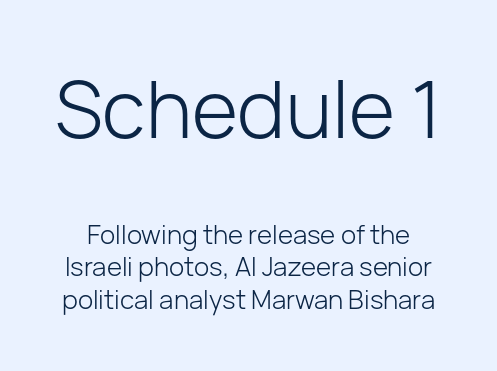
Unbolded letterforms with no extra heft. Anything drawn beneath the words? Only blank space. The rendering shows plain stroke endings on the letterforms — a sans-serif design. Rows of type keep a routine distance in the vertical direction. No extra tracking has been applied to these lines.
